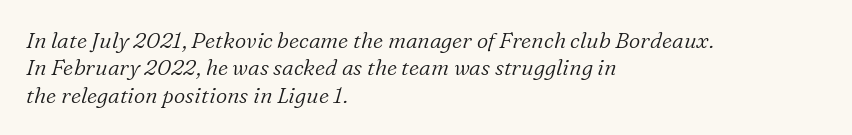
Where is the straight margin? On the left. No extra tracking has been applied to these lines. Underlining? Definitely not there. A quiet, ordinary-to-light weight characterises the typeface. In terms of posture, this sample is oblique.
